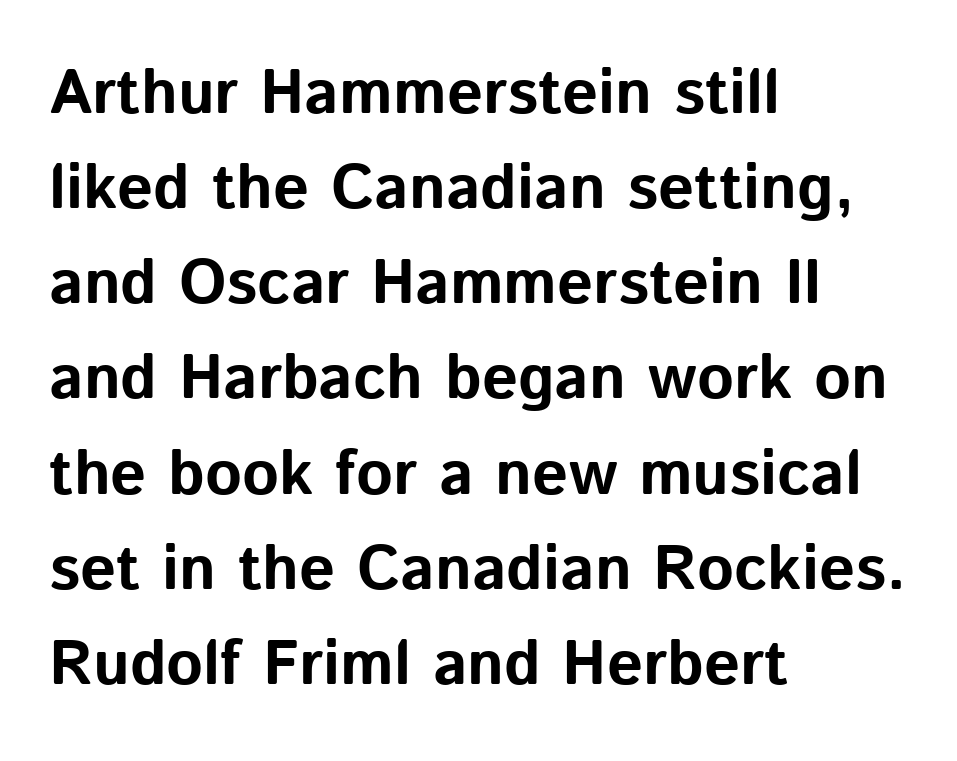
{"serif": "no", "italic": "no", "bold": "yes", "weight": "bold", "width": "normal", "stroke_contrast": "low", "x_height": "medium", "monospaced": "no", "underline": "no", "align": "left", "line_spacing": "normal", "line_spacing_ratio": 1.51, "letter_spacing": "normal", "letter_spacing_em": 0.0, "glyph_px": 63}
